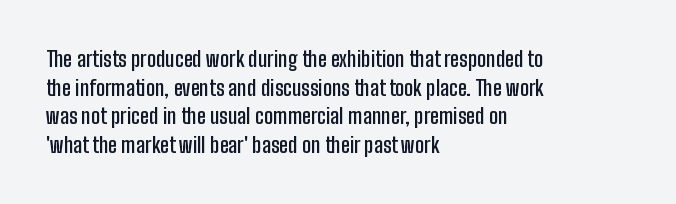
Q: Is the text bold? A: Semi-bold.
Q: Is the text italic (slanted)? A: No, it is upright.
Q: Is the text underlined? A: No.
Q: How is the paragraph aligned? A: Left-aligned.
Q: Is the spacing between letters normal or unusually wide? A: Normal.
Q: Is the spacing between lines tight, normal or loose? A: Normal.
